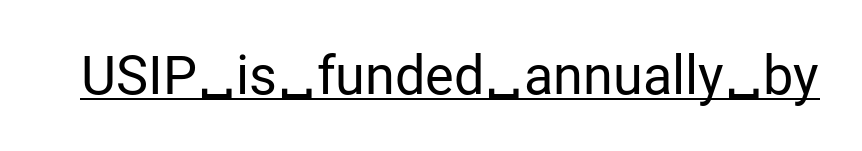
No letter is thick-stroked: the sample isn't bold. Default kerning and tracking; the words read as compact shapes. The face used here is proportionally spaced, like ordinary book or web type. Is there any slant? The stems are plumb.
